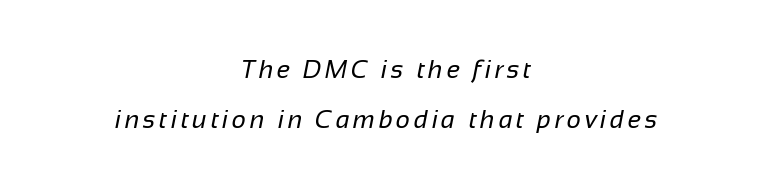
Q: Is the text bold? A: No.
Q: Is the text underlined? A: No.
Q: How is the paragraph aligned? A: Centered.
Q: Is the spacing between lines tight, normal or loose? A: Loose.
